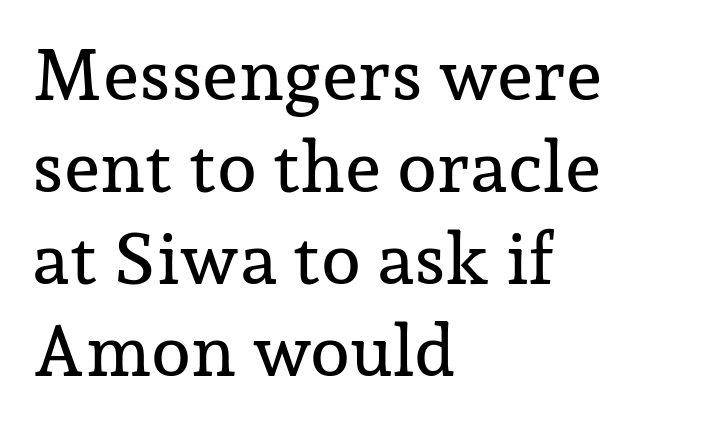
The gap between lines stays unmarked. No italicization has been applied; the sample stays upright. Each letter keeps its own natural width here, so spacing adapts to shape. One glance says typical: line gaps are just what's usual.
